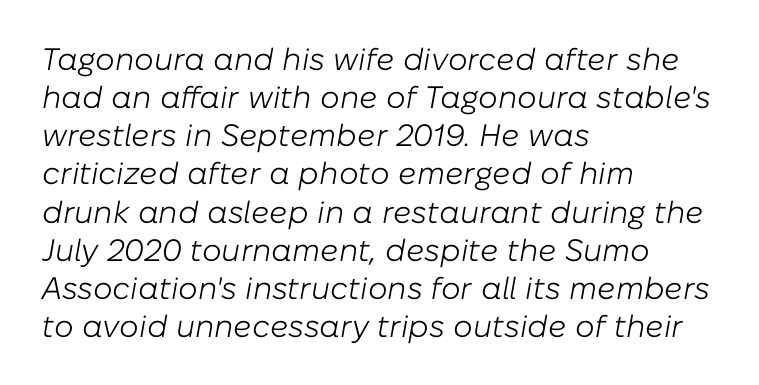
Designer's note — italics engaged. Is this a heavy cut? Hardly; it is regular or lighter. The passage shown is typed in a proportional face where columns would drift. Nothing unusual about the tracking: characters are spaced as the font intends.
